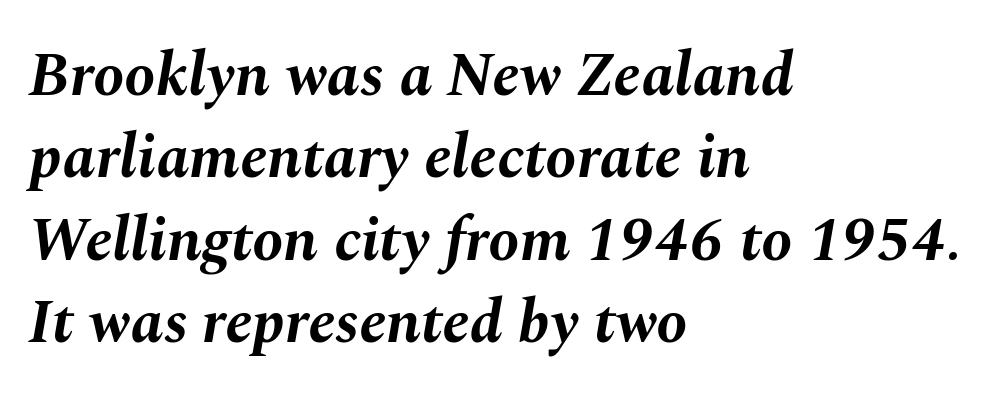
{"italic": "yes", "lean": "right", "slant_degrees": 10, "bold": "yes", "weight": "bold", "width": "normal", "stroke_contrast": "medium", "x_height": "medium", "monospaced": "no", "underline": "no", "align": "left", "line_spacing": "normal", "line_spacing_ratio": 1.33, "letter_spacing": "normal", "letter_spacing_em": 0.0, "glyph_px": 62}
